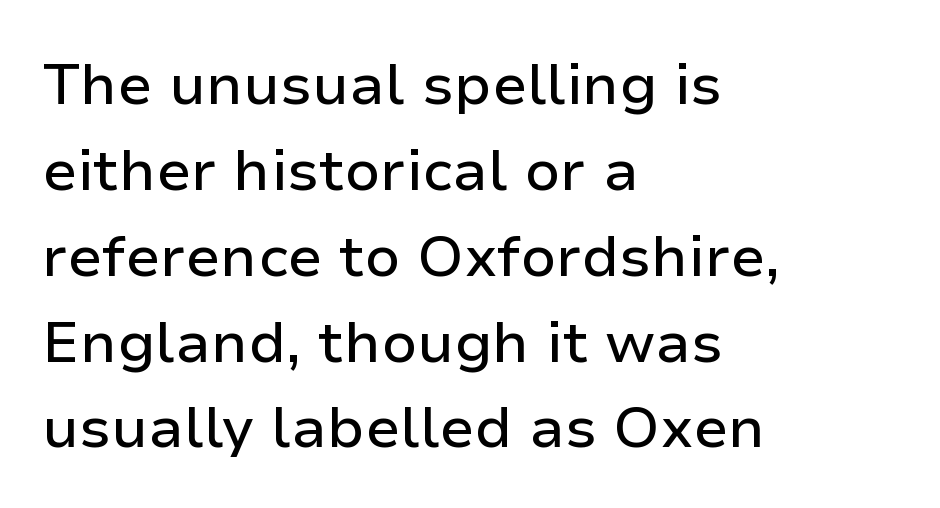
Q: Is the text italic (slanted)? A: No, it is upright.
Q: Is the typeface a serif or a sans-serif typeface? A: Sans-serif.
Q: Is the text underlined? A: No.
Q: How is the paragraph aligned? A: Left-aligned.
Q: Is the spacing between letters normal or unusually wide? A: Normal.
Q: Is the spacing between lines tight, normal or loose? A: Normal.
Q: Width (condensed, normal, or wide)? A: Normal.
Q: Stroke contrast? A: Low.
Q: x-height? A: Medium.
Q: Monospaced? A: No.
